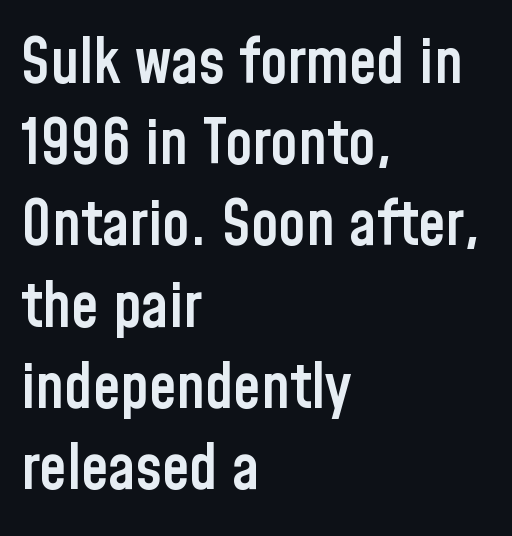
{"serif": "no", "italic": "no", "bold": "semi", "weight": "semibold", "width": "condensed", "stroke_contrast": "low", "x_height": "medium", "monospaced": "no", "underline": "no", "align": "left", "line_spacing": "normal", "line_spacing_ratio": 1.31, "letter_spacing": "normal", "letter_spacing_em": 0.0, "glyph_px": 62}
